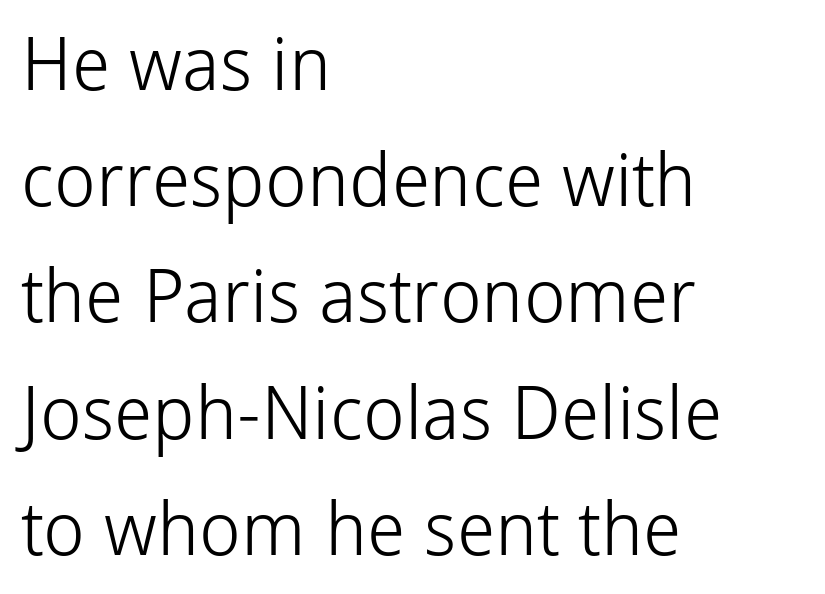
The image shows 74 px light sans-serif type, upright; set left-aligned, normal line spacing (1.57x), normal letter spacing, not underlined; low stroke contrast and a medium x-height.
